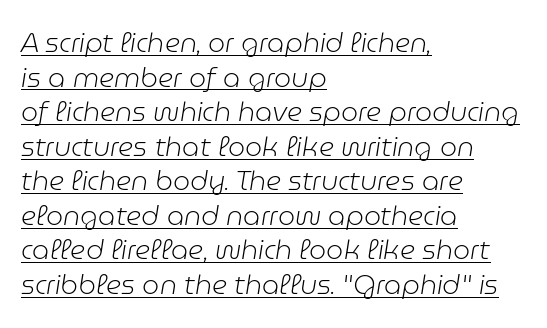
{"italic": "yes", "lean": "right", "slant_degrees": 9, "bold": "no", "underline": "yes", "align": "left", "line_spacing": "normal", "line_spacing_ratio": 1.28, "letter_spacing": "normal", "letter_spacing_em": 0.0, "glyph_px": 27}
